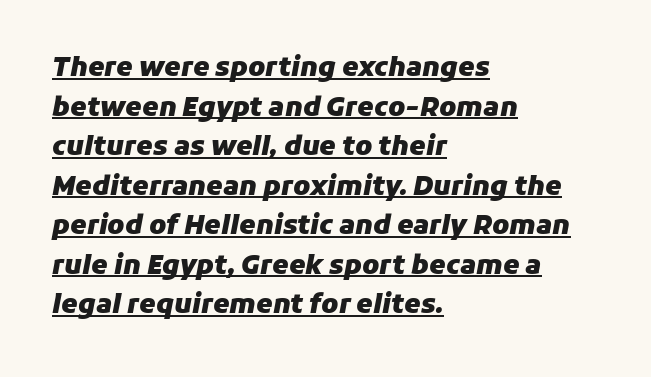
The image shows 26 px bold type, italic (leaning right); set left-aligned, normal line spacing (1.52x), normal letter spacing, underlined.
